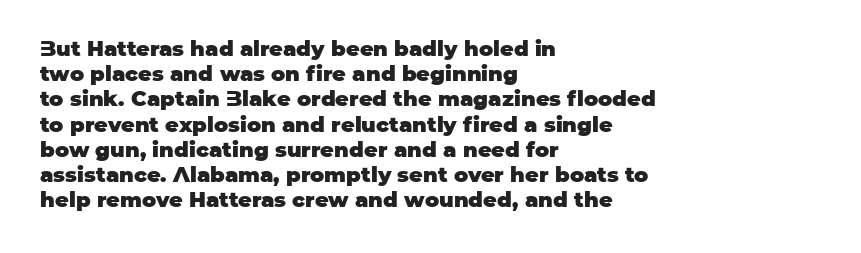
{"italic": "no", "bold": "yes", "underline": "no", "align": "left", "line_spacing_ratio": 1.2, "letter_spacing": "normal", "letter_spacing_em": 0.0, "glyph_px": 21}
